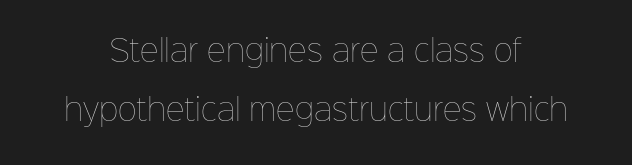
{"italic": "no", "bold": "no", "weight": "thin", "width": "normal", "stroke_contrast": "low", "x_height": "medium", "monospaced": "no", "underline": "no", "align": "center", "line_spacing": "loose", "line_spacing_ratio": 2.03, "letter_spacing": "normal", "letter_spacing_em": 0.0, "glyph_px": 29}
